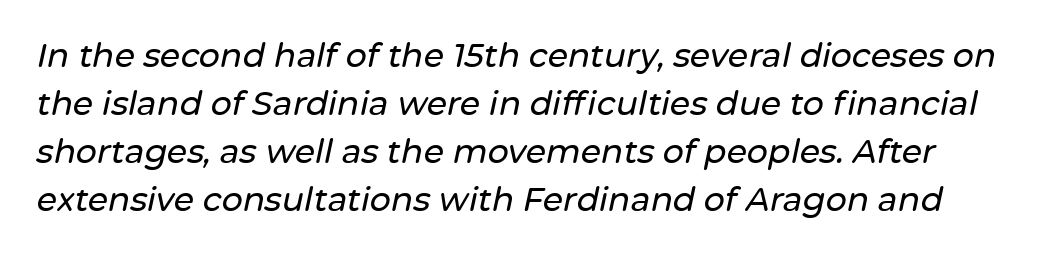
These lines were composed using italics. Only glyphs here, with clear space below each row. Each letter keeps its own natural width here, so spacing adapts to shape. Nobody touched the tracking dial on this one. Students, observe: this is what conventionally led text looks like.
